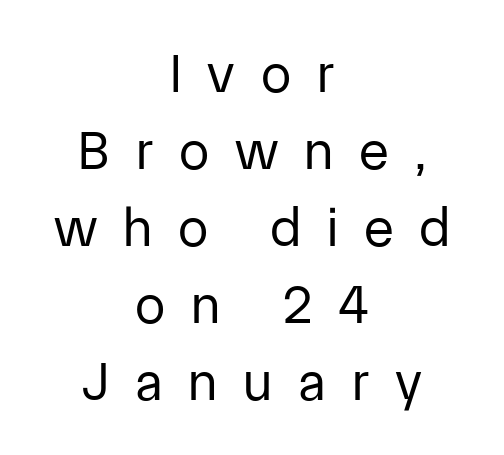
Q: Is the text bold? A: No.
Q: Is the text italic (slanted)? A: No, it is upright.
Q: Is the typeface a serif or a sans-serif typeface? A: Sans-serif.
Q: Is the text underlined? A: No.
Q: How is the paragraph aligned? A: Centered.
Q: Is the spacing between letters normal or unusually wide? A: Unusually wide.
Q: Is the spacing between lines tight, normal or loose? A: Normal.
Q: Width (condensed, normal, or wide)? A: Normal.
Q: Stroke contrast? A: Low.
Q: x-height? A: Medium.
Q: Monospaced? A: No.
